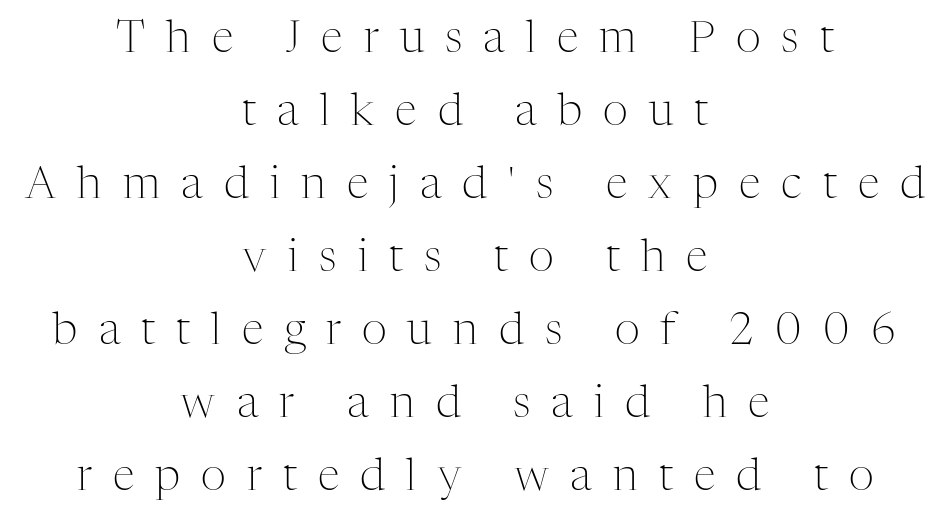
The image shows 44 px light serif type, upright; set centered, normal line spacing (1.66x), unusually wide letter spacing (+0.48 em), not underlined; medium stroke contrast and a medium x-height.
